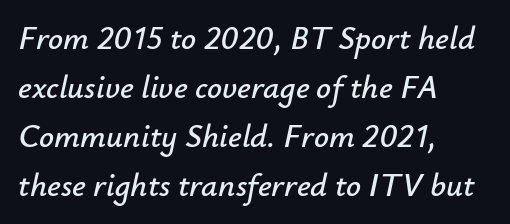
Q: Is the text italic (slanted)? A: Yes, it leans right by about 12 degrees.
Q: Is the text underlined? A: No.
Q: How is the paragraph aligned? A: Left-aligned.
Q: Is the spacing between letters normal or unusually wide? A: Normal.
Q: Is the spacing between lines tight, normal or loose? A: Normal.
Q: Width (condensed, normal, or wide)? A: Normal.
Q: Stroke contrast? A: Low.
Q: x-height? A: Small.
Q: Monospaced? A: No.
